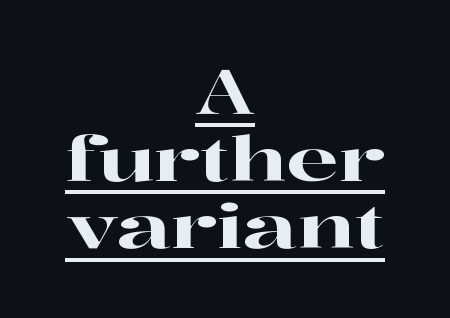
The image shows 61 px wide serif type, upright; set centered, tight line spacing (1.1x), normal letter spacing, underlined; high stroke contrast and a medium x-height.
